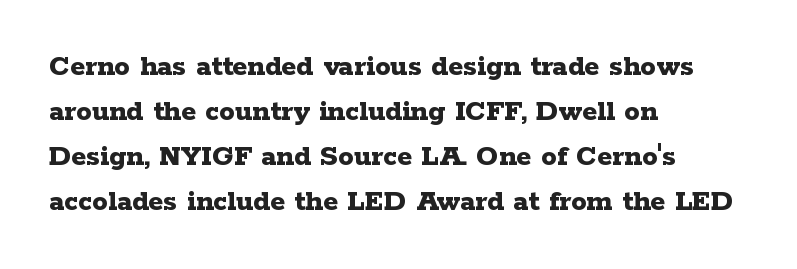
The glyphs have the mass of a bold cut. How are the letters spaced? Ordinarily, with no added tracking. A typesetter would mark this as roman, not italic. A typesetter would call this proportional, since set widths differ per character.
